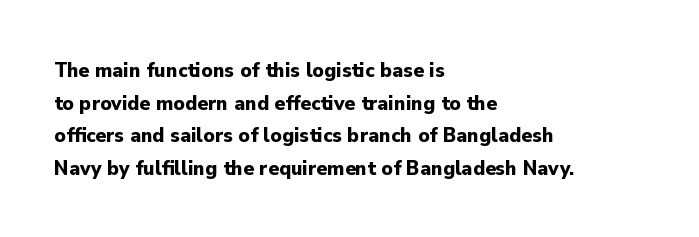
{"italic": "no", "bold": "yes", "underline": "no", "align": "left", "line_spacing": "normal", "line_spacing_ratio": 1.48, "letter_spacing": "normal", "letter_spacing_em": 0.0, "glyph_px": 22}
